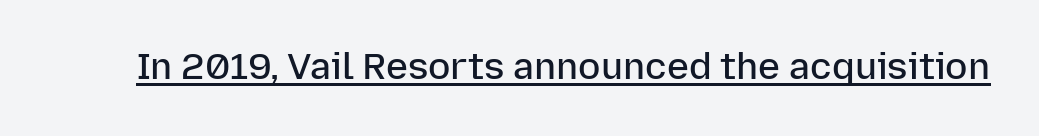
The image shows 37 px semibold sans-serif type, upright; set normal letter spacing, underlined; low stroke contrast and a medium x-height.
